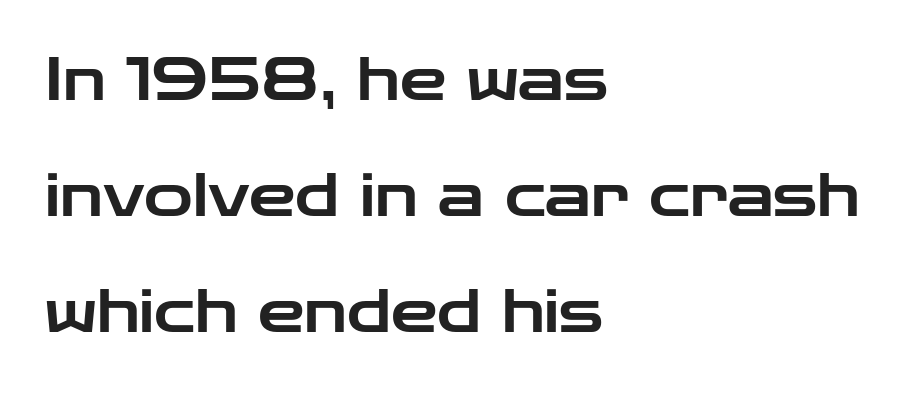
The baseline area is clear. What kind of face is this? One without serifs — a sans. The lines are quadded left. What's the leading like? Stretched, with rows far apart. The line texture is even and compact thanks to regular tracking. Does the lettering tilt? It doesn't — this is upright.
